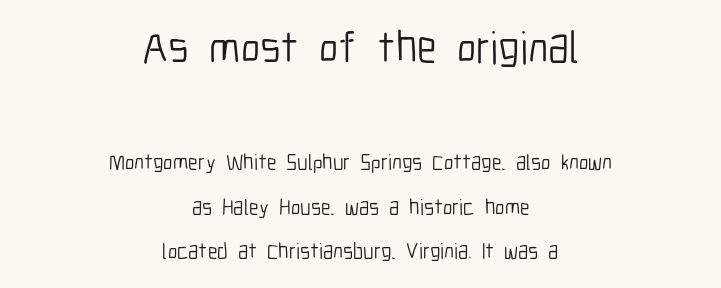
The image shows 45 px light, condensed sans-serif type, upright; set centered, loose line spacing (2.01x), normal letter spacing, not underlined; the first (top) block is 2.05x larger; low stroke contrast and a medium x-height.
